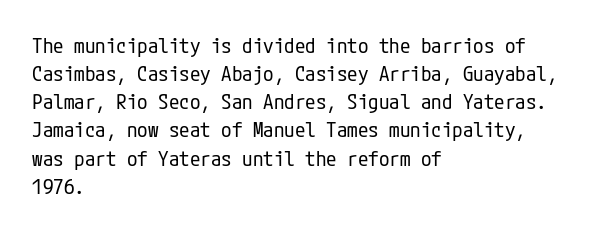
Visually the block forms a straight wall on the left and a jagged coastline on the right. Style check: upright. Bold? No — there's no thickening of the strokes. Notice how descenders clear the ascenders below comfortably — that's standard leading. Each word holds together tightly as a unit, with standard inter-letter gaps.
